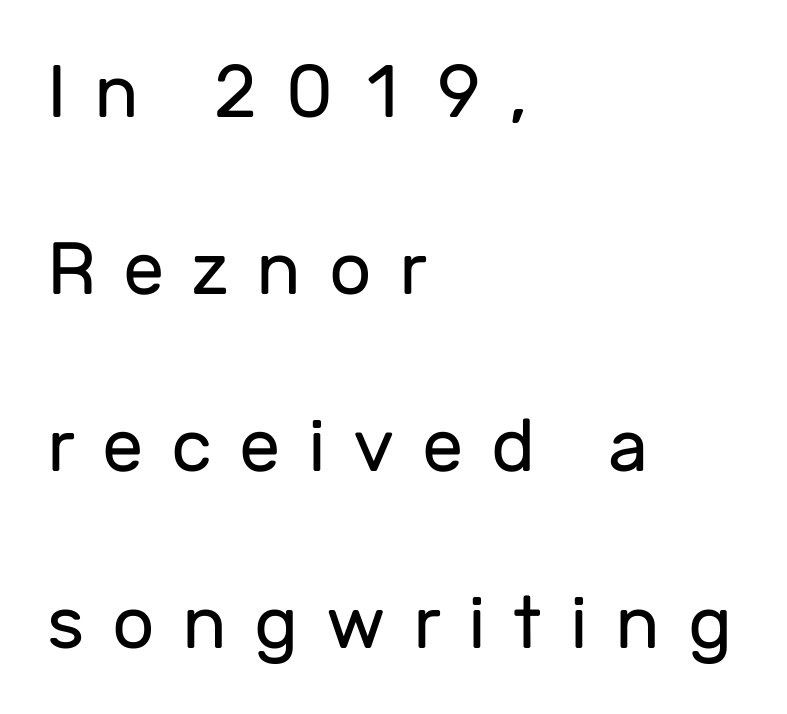
The vertical gap from one line to the next is large. The string is rendered with underlining switched off. In CSS terms this would be text-align: left. The rendering uses natural spacing where letterforms have individual widths. The passage shown is not bold in any degree.
